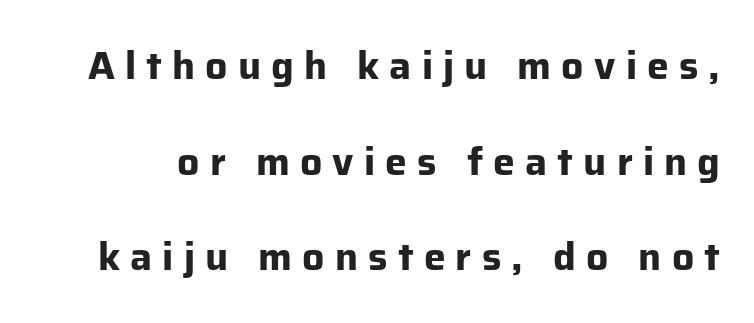
A typesetter would call this heavily tracked-out type. Anything drawn beneath the words? Only blank space. Character widths vary here, with narrow letters taking less room than wide ones. The type family on display is of the sans-serif kind. Upright lettering throughout. Widely set lines give the paragraph a tall, airy silhouette.
